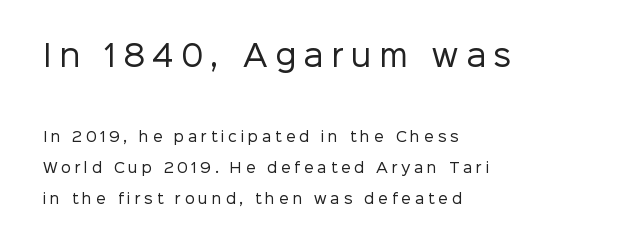
{"serif": "no", "italic": "no", "bold": "no", "weight": "regular", "width": "normal", "stroke_contrast": "low", "x_height": "medium", "monospaced": "no", "underline": "no", "align": "left", "line_spacing": "loose", "line_spacing_ratio": 2.2, "letter_spacing": "wide", "letter_spacing_em": 0.26, "larger_block": "first", "size_ratio": 2.07, "glyph_px": 29}
